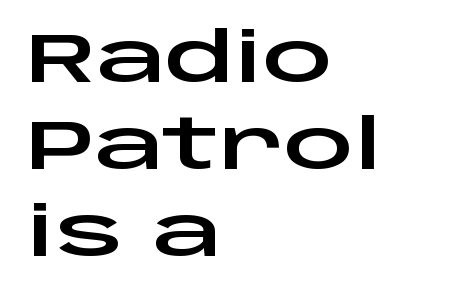
The image shows 69 px wide sans-serif type, upright; set left-aligned, normal line spacing (1.26x), normal letter spacing, not underlined; low stroke contrast and a large x-height.
